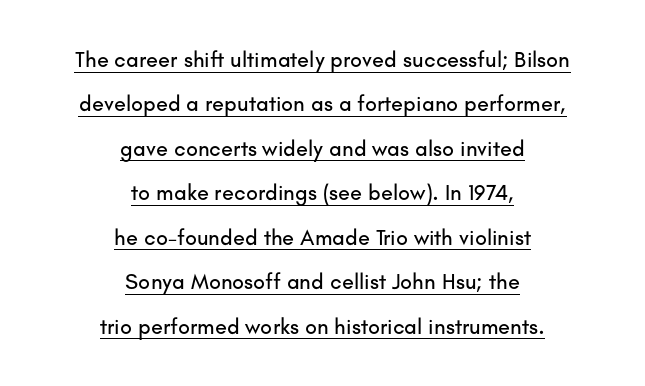
Q: Is the text italic (slanted)? A: No, it is upright.
Q: Is the text underlined? A: Yes.
Q: How is the paragraph aligned? A: Centered.
Q: Is the spacing between letters normal or unusually wide? A: Normal.
Q: Is the spacing between lines tight, normal or loose? A: Loose.
